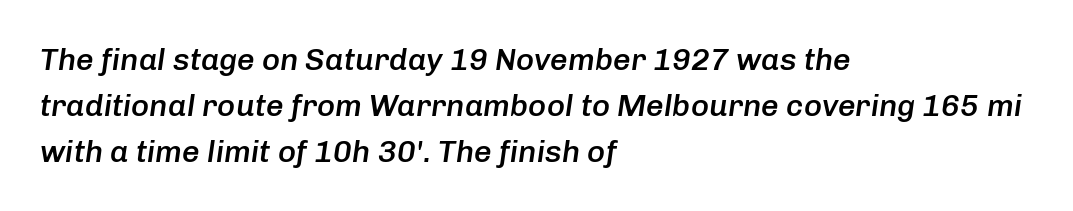
Letter spacing: default. Is the block centered? No — it sits flush against the left margin. This sample has the flowing, uneven cadence of proportional lettering. Strokes here are thickened, but only to semibold level.
